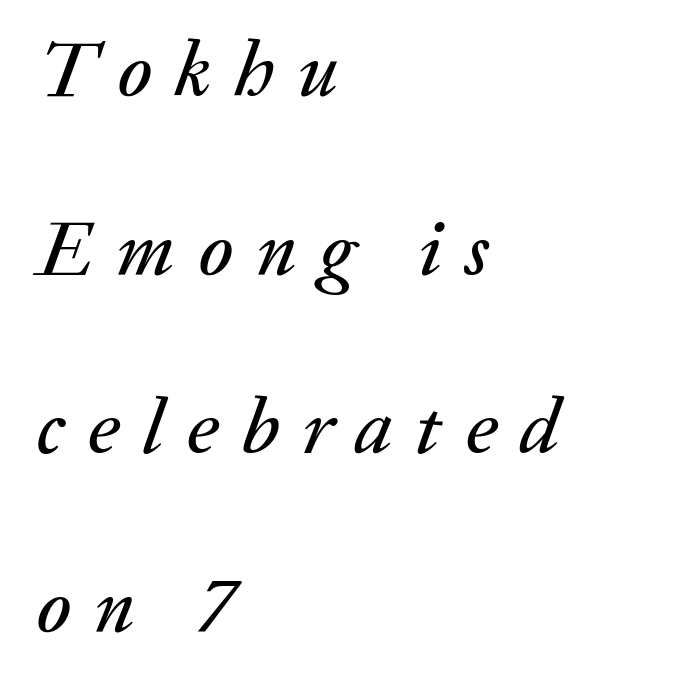
Q: Is the text italic (slanted)? A: Yes, it leans right by about 20 degrees.
Q: Is the text underlined? A: No.
Q: How is the paragraph aligned? A: Left-aligned.
Q: Is the spacing between letters normal or unusually wide? A: Unusually wide.
Q: Is the spacing between lines tight, normal or loose? A: Loose.
Q: Width (condensed, normal, or wide)? A: Normal.
Q: Stroke contrast? A: Medium.
Q: x-height? A: Medium.
Q: Monospaced? A: No.
